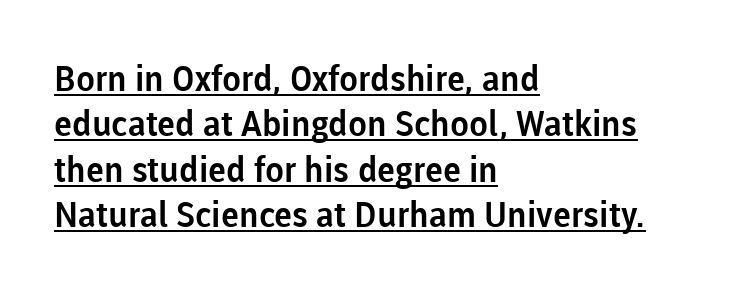
The image shows 35 px sans-serif type, upright; set left-aligned, normal line spacing (1.3x), normal letter spacing, underlined; low stroke contrast and a medium x-height.
